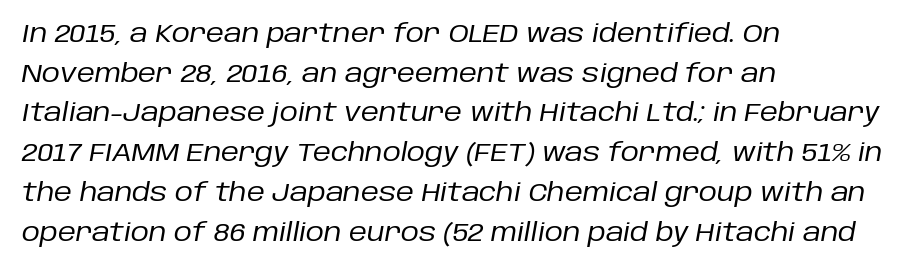
The image shows 25 px text type, italic (leaning right); set left-aligned, normal line spacing (1.59x), normal letter spacing, not underlined.
